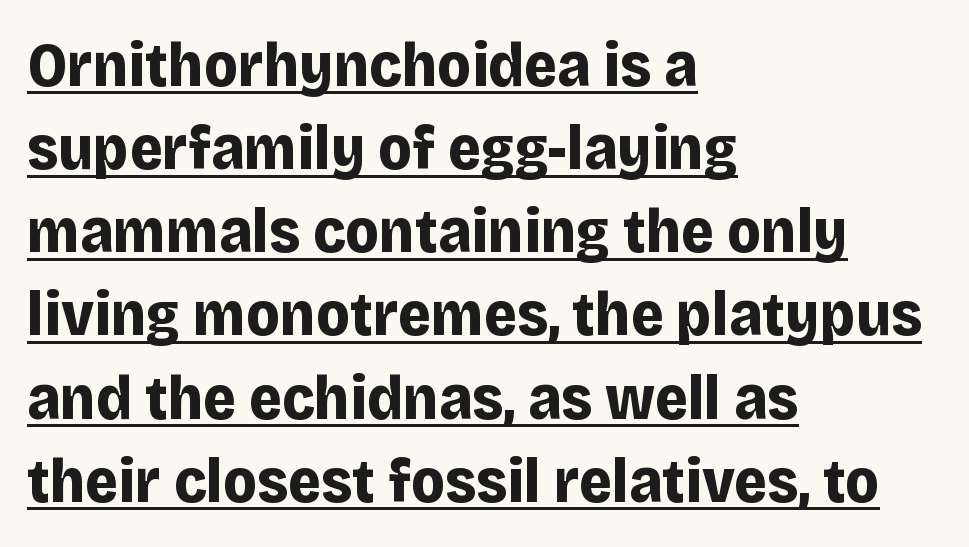
{"serif": "no", "italic": "no", "bold": "yes", "weight": "bold", "width": "normal", "stroke_contrast": "low", "x_height": "large", "monospaced": "no", "underline": "yes", "align": "left", "line_spacing": "normal", "line_spacing_ratio": 1.32, "letter_spacing": "normal", "letter_spacing_em": 0.0, "glyph_px": 63}
